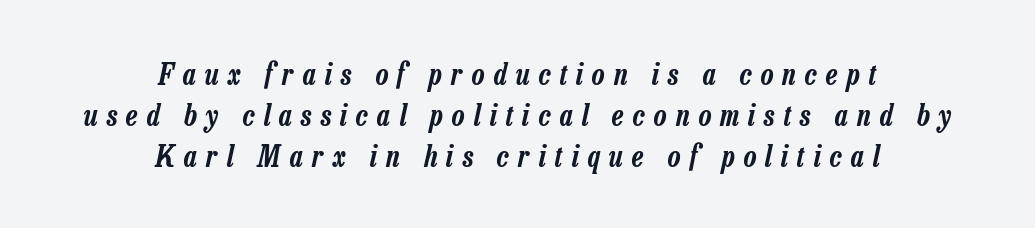
{"italic": "yes", "lean": "right", "slant_degrees": 13, "width": "condensed", "stroke_contrast": "low", "x_height": "medium", "monospaced": "no", "underline": "no", "align": "center", "line_spacing": "normal", "line_spacing_ratio": 1.41, "letter_spacing": "wide", "letter_spacing_em": 0.32, "glyph_px": 29}
